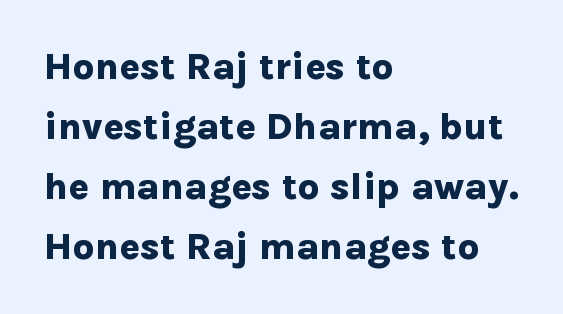
The image shows 38 px bold sans-serif type, upright; set left-aligned, normal line spacing (1.58x), normal letter spacing, not underlined; low stroke contrast and a medium x-height.
